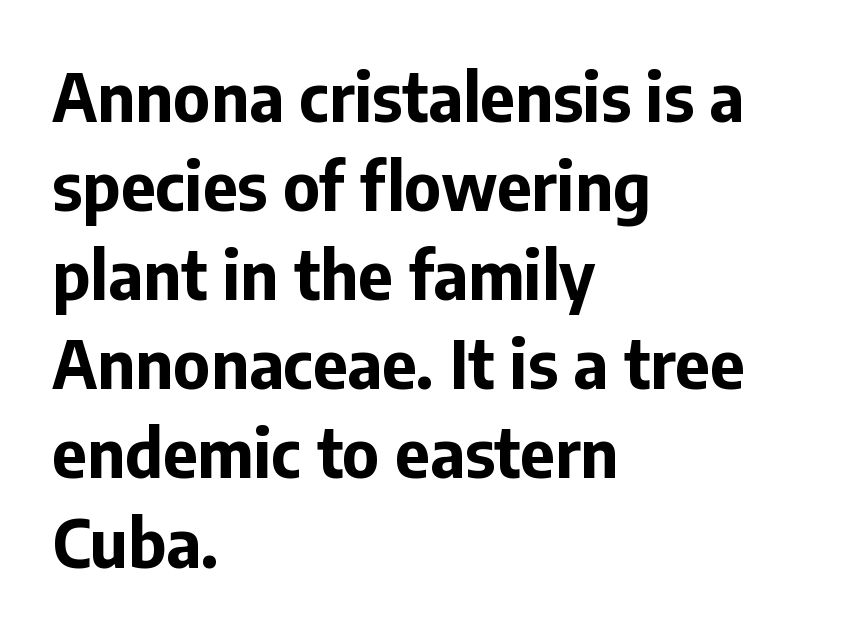
{"serif": "no", "italic": "no", "bold": "yes", "weight": "bold", "width": "normal", "stroke_contrast": "low", "x_height": "medium", "monospaced": "no", "underline": "no", "align": "left", "line_spacing": "normal", "line_spacing_ratio": 1.33, "letter_spacing": "normal", "letter_spacing_em": 0.0, "glyph_px": 67}
